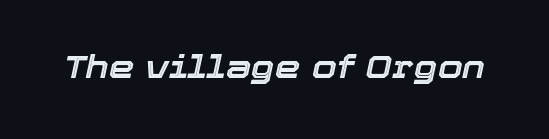
The image shows 32 px text type, italic (leaning right); set normal letter spacing, not underlined; a medium x-height.
